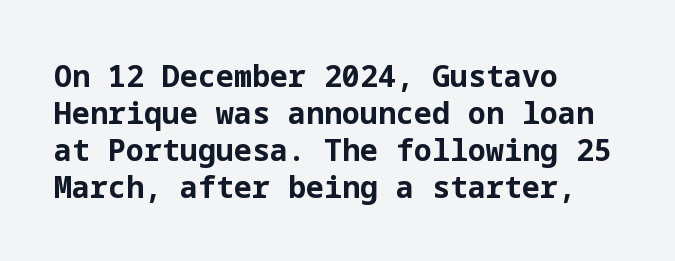
{"serif": "no", "italic": "no", "bold": "yes", "weight": "bold", "width": "normal", "stroke_contrast": "low", "x_height": "medium", "underline": "no", "align": "left", "line_spacing_ratio": 1.23, "letter_spacing": "normal", "letter_spacing_em": 0.0, "glyph_px": 30}
